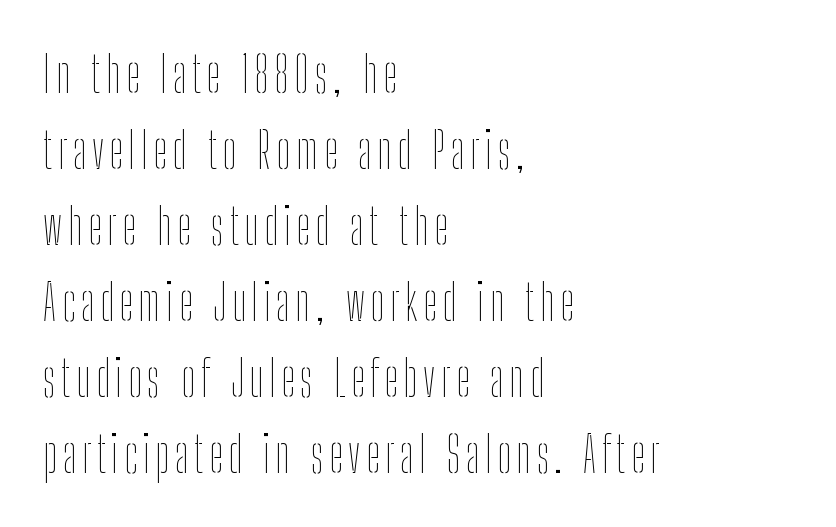
{"italic": "no", "bold": "no", "weight": "thin", "width": "condensed", "stroke_contrast": "low", "x_height": "medium", "monospaced": "no", "underline": "no", "align": "left", "line_spacing": "normal", "line_spacing_ratio": 1.52, "glyph_px": 50}
